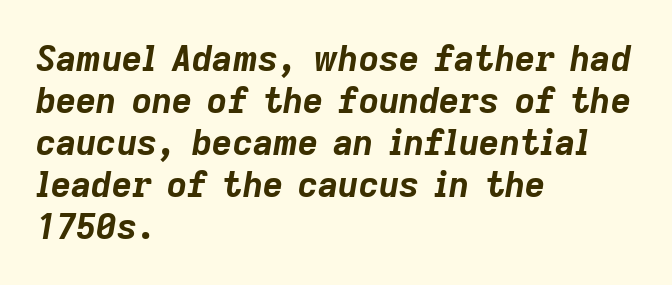
Q: Is the text bold? A: Yes.
Q: Is the text italic (slanted)? A: Yes, it leans right by about 9 degrees.
Q: Is the text underlined? A: No.
Q: How is the paragraph aligned? A: Left-aligned.
Q: Is the spacing between letters normal or unusually wide? A: Normal.
Q: Width (condensed, normal, or wide)? A: Normal.
Q: Stroke contrast? A: Low.
Q: x-height? A: Medium.
Q: Monospaced? A: No.
